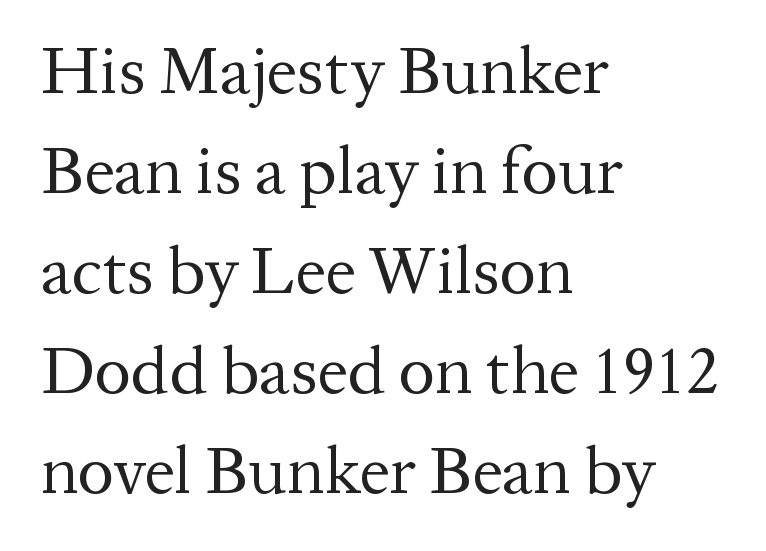
The image shows 68 px regular-weight serif type, upright; set left-aligned, normal line spacing (1.47x), normal letter spacing, not underlined; medium stroke contrast and a medium x-height.
